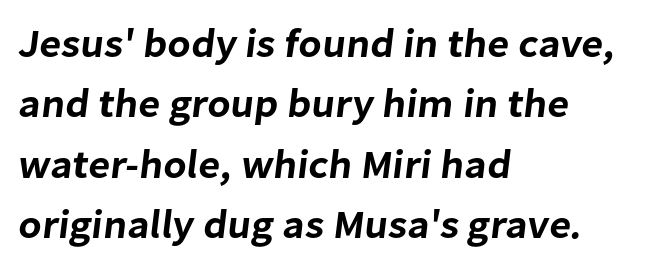
The image shows 40 px sans-serif type; set left-aligned, normal line spacing (1.51x), normal letter spacing, not underlined; low stroke contrast and a medium x-height.
